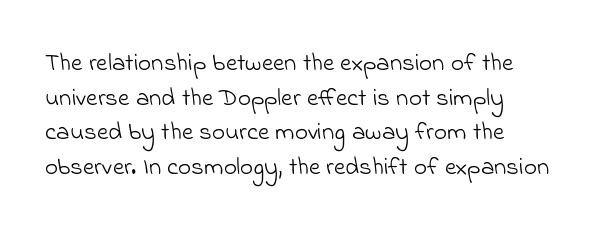
{"bold": "no", "underline": "no", "align": "left", "line_spacing": "normal", "line_spacing_ratio": 1.39, "letter_spacing": "normal", "letter_spacing_em": 0.0, "glyph_px": 25}
